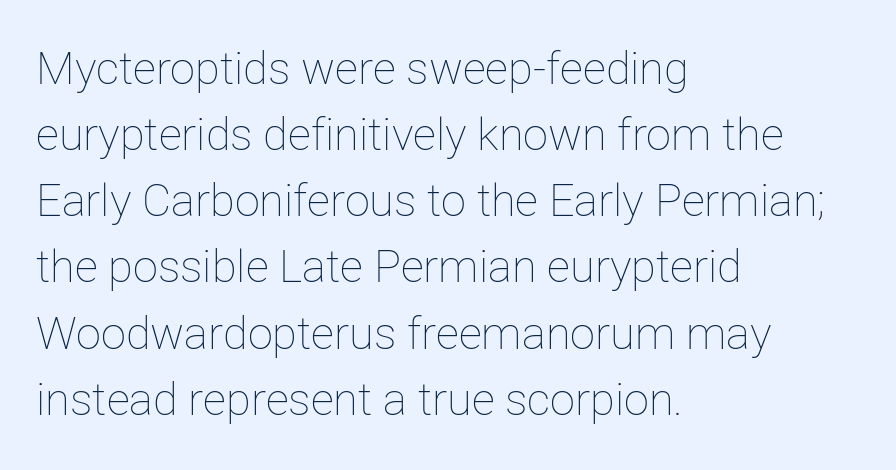
Q: Is the text bold? A: No.
Q: Is the text italic (slanted)? A: No, it is upright.
Q: Is the text underlined? A: No.
Q: How is the paragraph aligned? A: Left-aligned.
Q: Is the spacing between letters normal or unusually wide? A: Normal.
Q: Is the spacing between lines tight, normal or loose? A: Normal.
Q: Width (condensed, normal, or wide)? A: Normal.
Q: Stroke contrast? A: Low.
Q: x-height? A: Medium.
Q: Monospaced? A: No.
